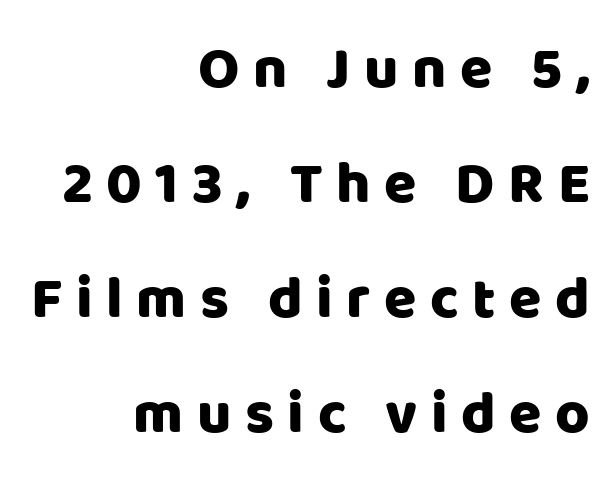
Q: Is the text italic (slanted)? A: No, it is upright.
Q: Is the typeface a serif or a sans-serif typeface? A: Sans-serif.
Q: Is the text underlined? A: No.
Q: How is the paragraph aligned? A: Right-aligned.
Q: Is the spacing between letters normal or unusually wide? A: Unusually wide.
Q: Is the spacing between lines tight, normal or loose? A: Loose.
Q: Width (condensed, normal, or wide)? A: Normal.
Q: Stroke contrast? A: Low.
Q: x-height? A: Large.
Q: Monospaced? A: No.
